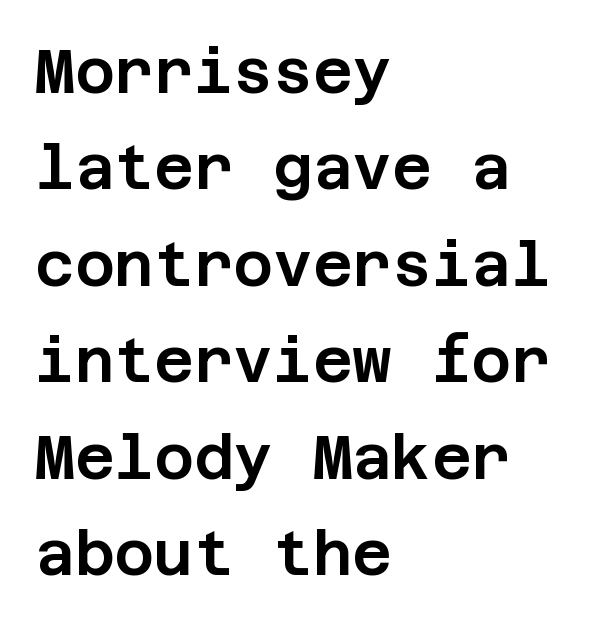
{"serif": "no", "italic": "no", "width": "normal", "stroke_contrast": "low", "x_height": "large", "underline": "no", "align": "left", "line_spacing": "normal", "line_spacing_ratio": 1.58, "letter_spacing": "normal", "letter_spacing_em": 0.0, "glyph_px": 61}
